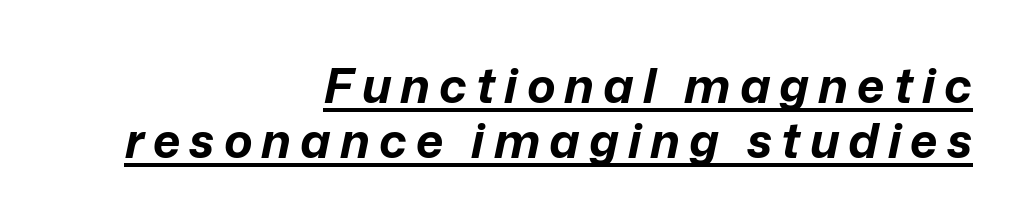
The image shows 48 px bold type, italic (leaning right); set right-aligned, tight line spacing (1.14x), underlined; low stroke contrast and a medium x-height.
